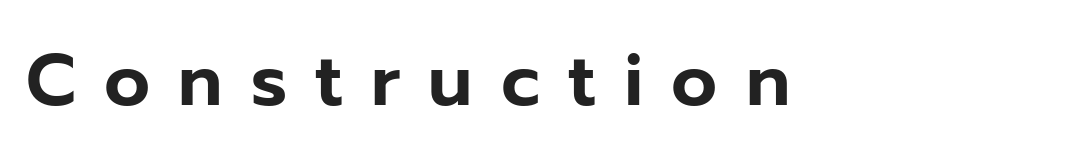
{"serif": "no", "italic": "no", "width": "normal", "stroke_contrast": "low", "x_height": "medium", "monospaced": "no", "underline": "no", "align": "left", "letter_spacing": "wide", "letter_spacing_em": 0.39, "glyph_px": 72}
